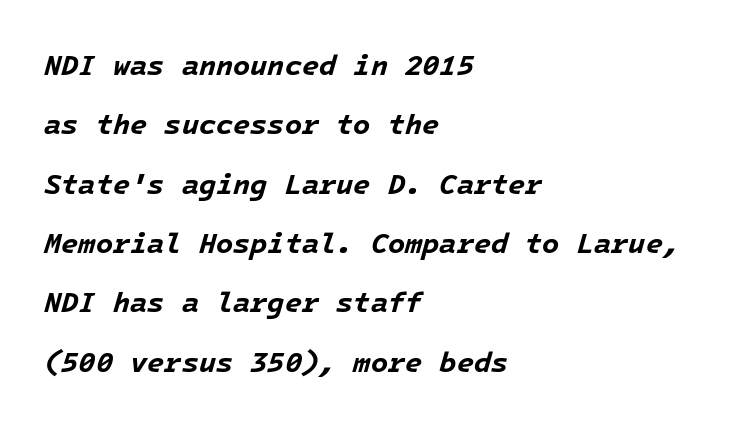
Line beginnings align vertically; line endings do not. Vertical spacing — loose. No extra tracking has been applied to these lines. Has an underline been added? It has not.
